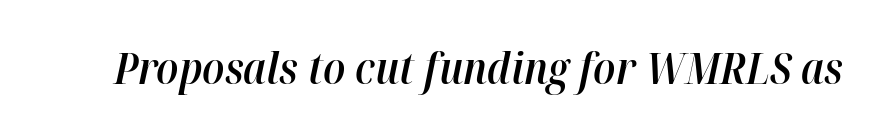
Anything drawn beneath the words? Only blank space. The letters are slanted; this is an italic face. The letters advance in unequal steps, a hallmark of proportional type. Compared with an ordinary text face, these strokes are moderately heavier — a semibold. You could call the tracking neutral — neither tight nor loose.
